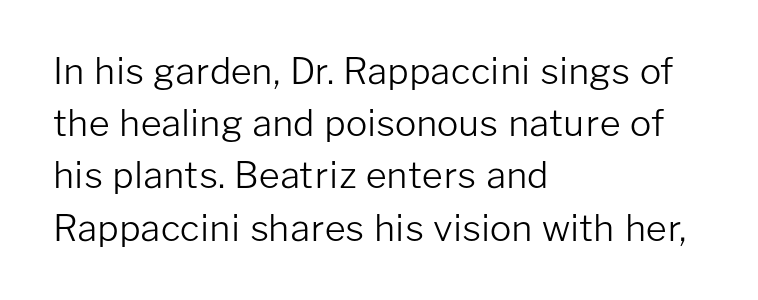
Q: Is the text bold? A: No.
Q: Is the text italic (slanted)? A: No, it is upright.
Q: Is the typeface a serif or a sans-serif typeface? A: Sans-serif.
Q: Is the text underlined? A: No.
Q: How is the paragraph aligned? A: Left-aligned.
Q: Is the spacing between letters normal or unusually wide? A: Normal.
Q: Is the spacing between lines tight, normal or loose? A: Normal.
Q: Width (condensed, normal, or wide)? A: Normal.
Q: Stroke contrast? A: Low.
Q: x-height? A: Medium.
Q: Monospaced? A: No.
